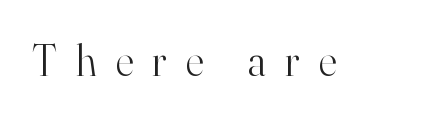
{"serif": "yes", "italic": "no", "bold": "no", "weight": "light", "width": "normal", "stroke_contrast": "high", "x_height": "small", "monospaced": "no", "underline": "no", "letter_spacing": "wide", "letter_spacing_em": 0.43, "glyph_px": 44}
